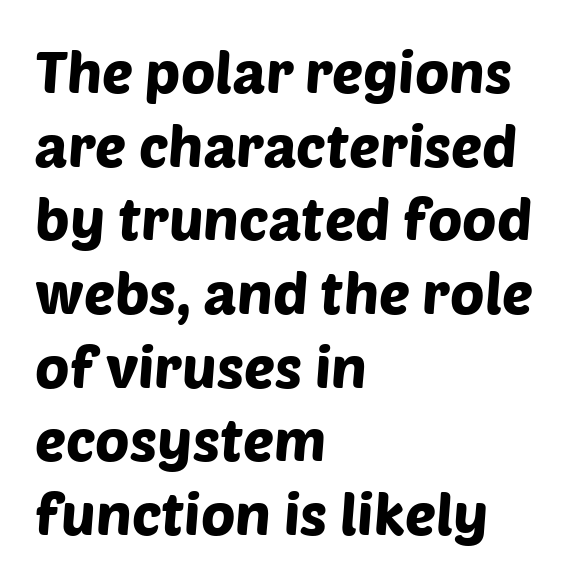
{"serif": "no", "width": "normal", "stroke_contrast": "low", "x_height": "large", "monospaced": "no", "underline": "no", "align": "left", "line_spacing": "normal", "line_spacing_ratio": 1.27, "letter_spacing": "normal", "letter_spacing_em": 0.0, "glyph_px": 58}
